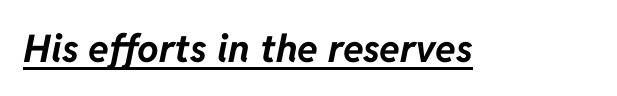
Q: Is the text bold? A: Yes.
Q: Is the text italic (slanted)? A: Yes, it leans right by about 11 degrees.
Q: Is the text underlined? A: Yes.
Q: Is the spacing between letters normal or unusually wide? A: Normal.
Q: Width (condensed, normal, or wide)? A: Normal.
Q: Stroke contrast? A: Low.
Q: x-height? A: Medium.
Q: Monospaced? A: No.
